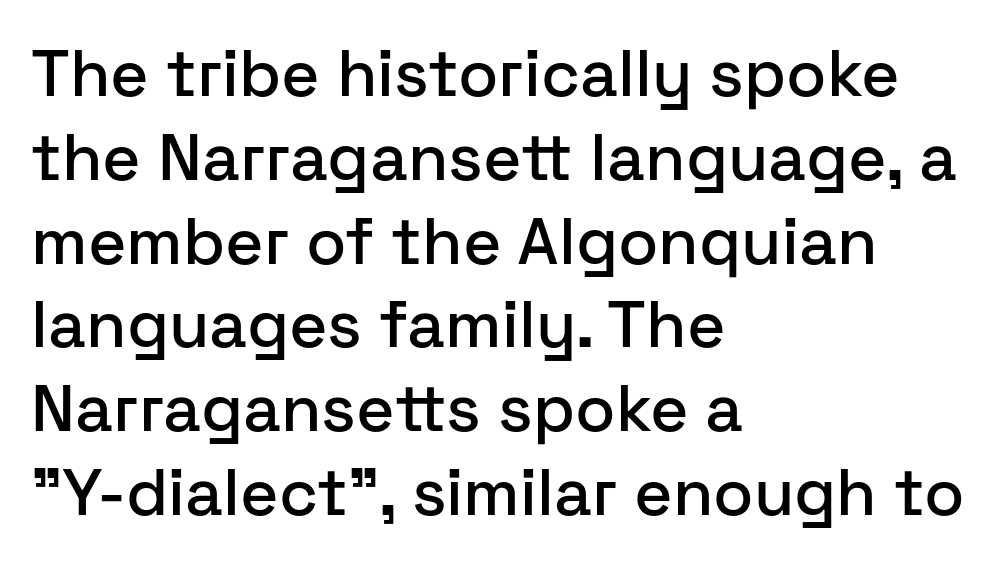
{"serif": "no", "italic": "no", "width": "normal", "stroke_contrast": "low", "x_height": "medium", "monospaced": "no", "underline": "no", "align": "left", "line_spacing": "normal", "line_spacing_ratio": 1.27, "letter_spacing": "normal", "letter_spacing_em": 0.0, "glyph_px": 66}
